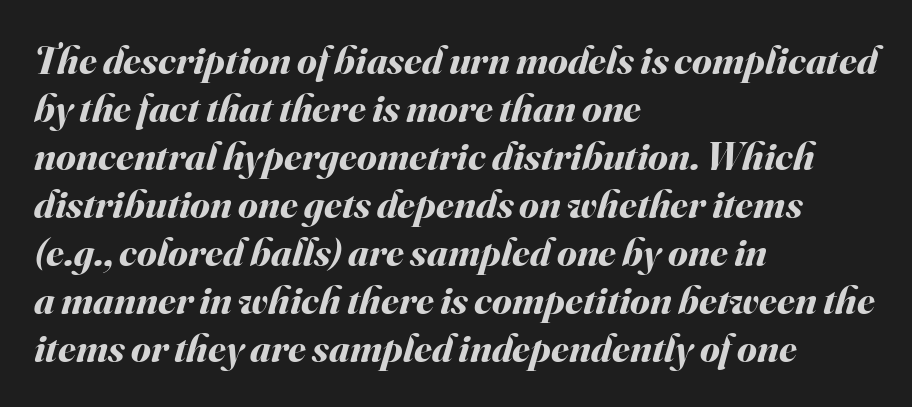
Is the letter spacing exaggerated? No — it looks like the ordinary default. Each line starts at the same left margin while the right side varies. Looks like regular typesetting: each glyph gets only the width it needs. Unmarked baselines from the first word to the last. Its strokes are broad and dark, the hallmark of bold type. Every character sits at an angle, as italics do.
